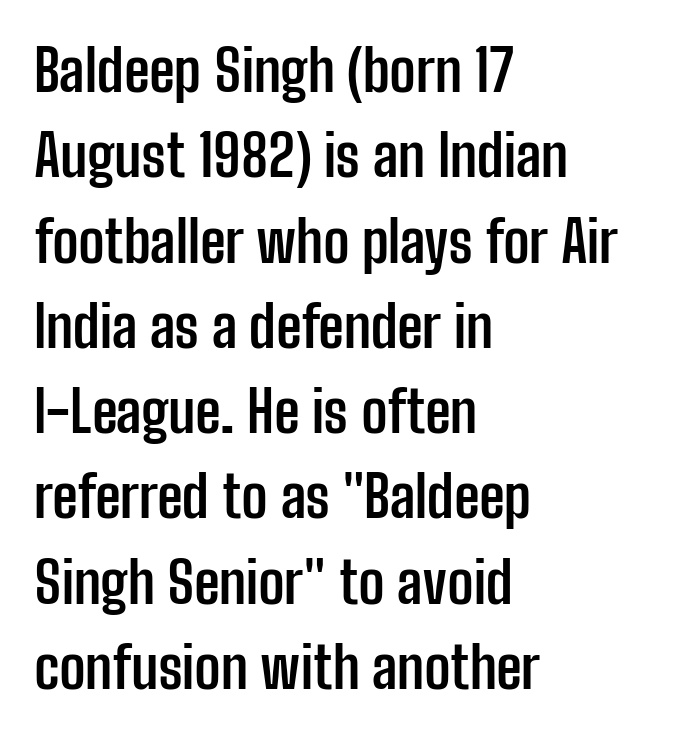
A typesetter would mark this as roman, not italic. Spacing between characters is what you'd get straight out of the box. Glance below the letters and you will spot only blank space. The rendering uses a moderate line-height, typical for paragraphs. Does the type have serifs? No, each stem ends abruptly. Spacing verdict: proportional, widths tailored to each character.
